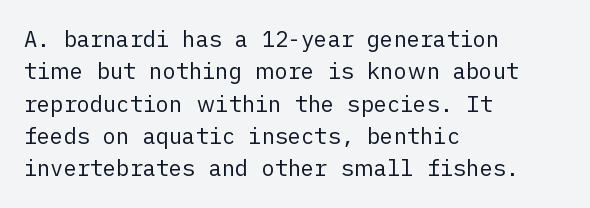
The image shows 22 px text type, upright; set left-aligned, normal line spacing (1.47x), normal letter spacing, not underlined.
